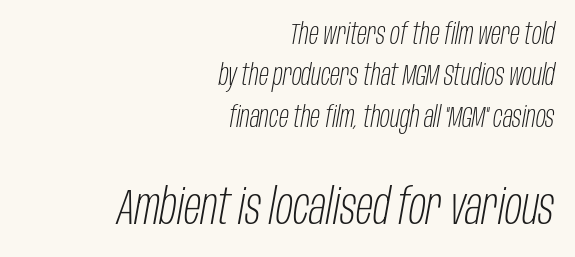
{"italic": "yes", "lean": "right", "slant_degrees": 10, "bold": "no", "weight": "light", "width": "condensed", "stroke_contrast": "low", "x_height": "large", "monospaced": "no", "underline": "no", "align": "right", "line_spacing": "normal", "line_spacing_ratio": 1.43, "letter_spacing": "normal", "letter_spacing_em": 0.0, "larger_block": "second", "size_ratio": 1.72, "glyph_px": 50}
